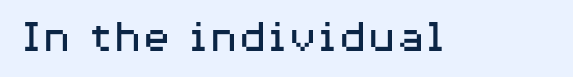
This is sans-serif lettering, the kind often seen on screens and signage. Upright lettering throughout. The passage shown has conventional tracking throughout. The area under the type is left untouched. Weight: not bold — regular or lighter.
